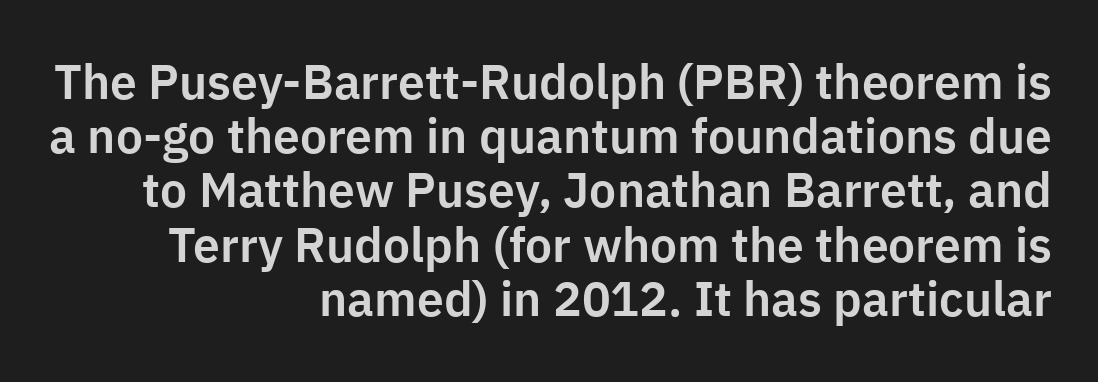
Students, observe: this is what under-led, compact text looks like. These lines are composed in type without serifs. Varying glyph widths throughout — classic text-font behaviour. Glance below the letters and you will spot only blank space. The letterforms sit shoulder to shoulder at normal distance. These lines are set flush right with a ragged left edge.
